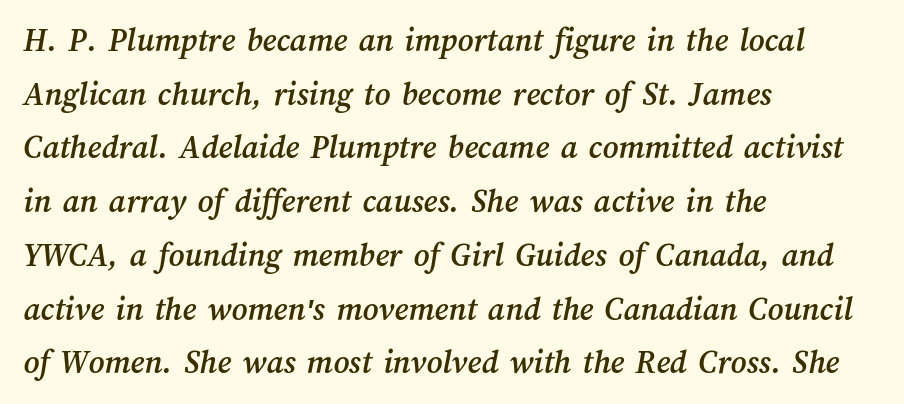
The image shows 34 px text type; set left-aligned, normal line spacing (1.58x), normal letter spacing, not underlined; medium stroke contrast and a medium x-height.
